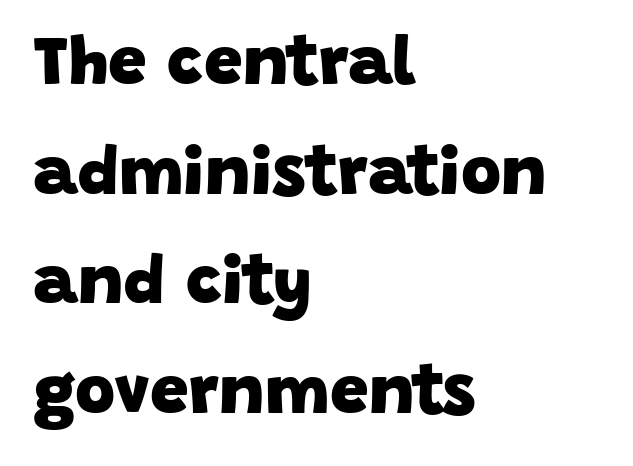
The image shows 69 px heavy sans-serif type; set left-aligned, normal line spacing (1.59x), normal letter spacing, not underlined; low stroke contrast and a large x-height.
